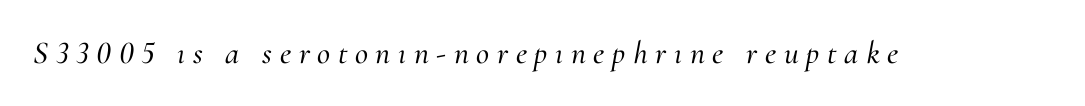
{"serif": "yes", "italic": "yes", "lean": "right", "slant_degrees": 10, "width": "normal", "stroke_contrast": "medium", "x_height": "small", "monospaced": "no", "underline": "no", "letter_spacing": "wide", "letter_spacing_em": 0.24, "glyph_px": 32}
